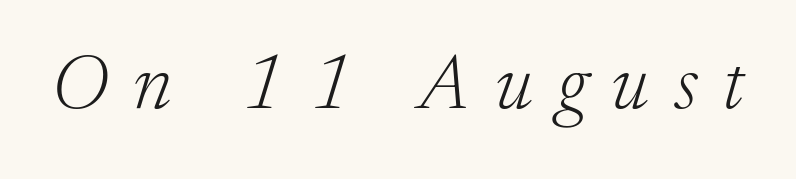
Q: Is the text bold? A: No.
Q: Is the text italic (slanted)? A: Yes, it leans right by about 17 degrees.
Q: Is the typeface a serif or a sans-serif typeface? A: Serif.
Q: Is the text underlined? A: No.
Q: Is the spacing between letters normal or unusually wide? A: Unusually wide.
Q: Width (condensed, normal, or wide)? A: Normal.
Q: Stroke contrast? A: Low.
Q: x-height? A: Medium.
Q: Monospaced? A: No.
